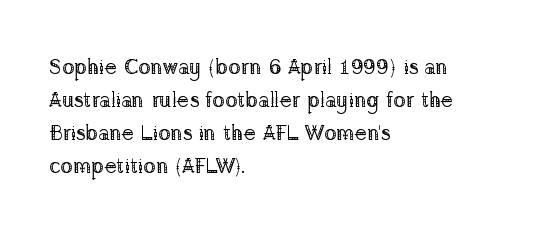
The image shows 21 px text type, upright; set left-aligned, normal line spacing (1.57x), normal letter spacing, not underlined.
